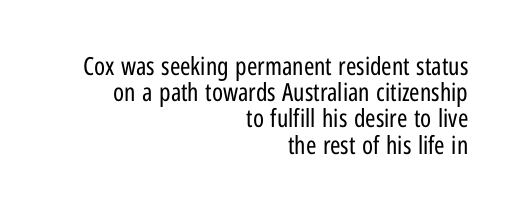
The image shows 25 px text type, upright; set right-aligned, tight line spacing (1.05x), normal letter spacing, not underlined.
